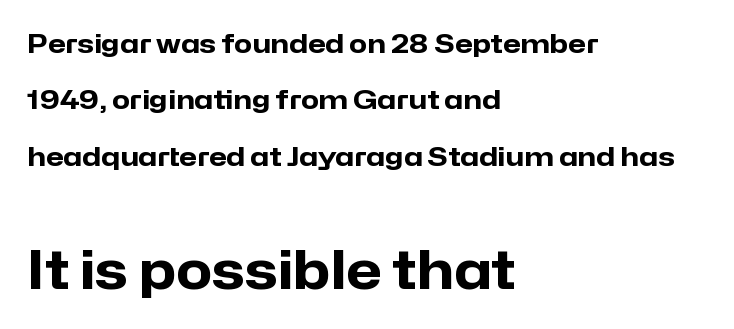
The image shows 52 px heavy sans-serif type, upright; set left-aligned, loose line spacing (2.17x), normal letter spacing, not underlined; the second (bottom) block is 2.0x larger; low stroke contrast and a medium x-height.
